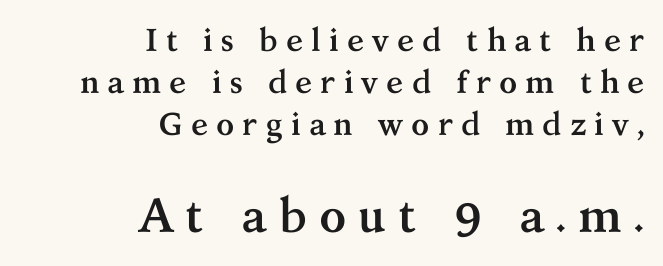
The image shows 48 px semibold serif type, upright; set right-aligned, normal line spacing (1.31x), unusually wide letter spacing (+0.24 em), not underlined; the second (bottom) block is 1.5x larger; medium stroke contrast and a medium x-height.
